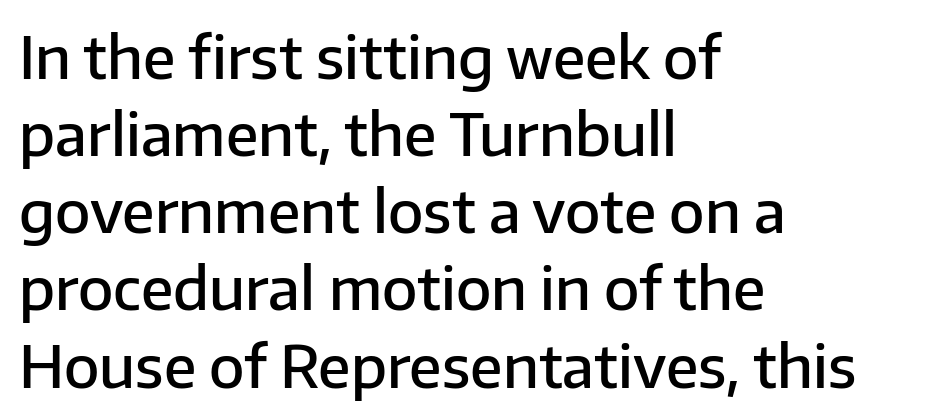
Q: Is the text bold? A: Semi-bold.
Q: Is the text italic (slanted)? A: No, it is upright.
Q: Is the typeface a serif or a sans-serif typeface? A: Sans-serif.
Q: Is the text underlined? A: No.
Q: How is the paragraph aligned? A: Left-aligned.
Q: Is the spacing between letters normal or unusually wide? A: Normal.
Q: Is the spacing between lines tight, normal or loose? A: Normal.
Q: Width (condensed, normal, or wide)? A: Normal.
Q: Stroke contrast? A: Low.
Q: x-height? A: Medium.
Q: Monospaced? A: No.
